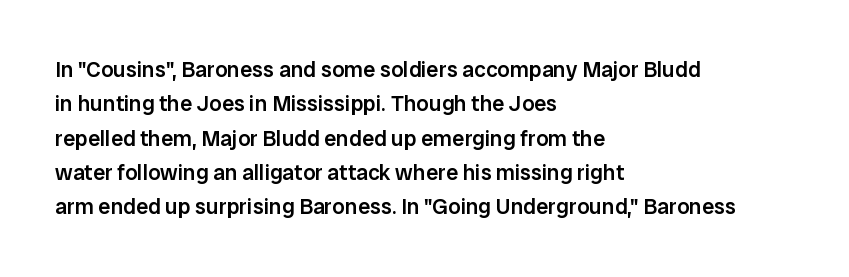
{"italic": "no", "bold": "semi", "underline": "no", "align": "left", "line_spacing": "normal", "line_spacing_ratio": 1.56, "letter_spacing": "normal", "letter_spacing_em": 0.0, "glyph_px": 22}
